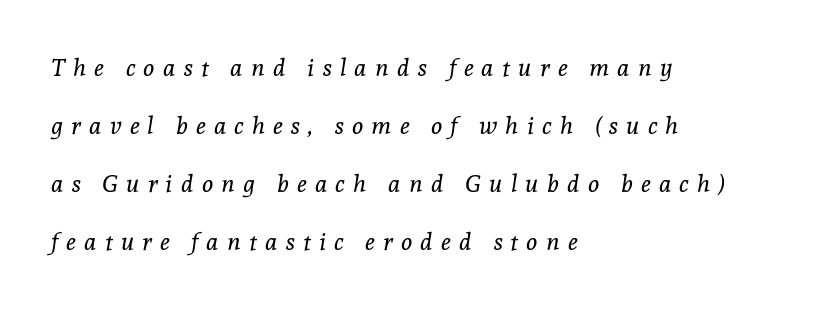
You can tell it's italic because the verticals aren't actually vertical. The setting favours the left margin, as ordinary paragraphs usually do. Check the space under the baseline: it is left empty. Glyph-to-glyph distance is far greater than everyday printed text. No heavy texture on the line: the type isn't bold.
